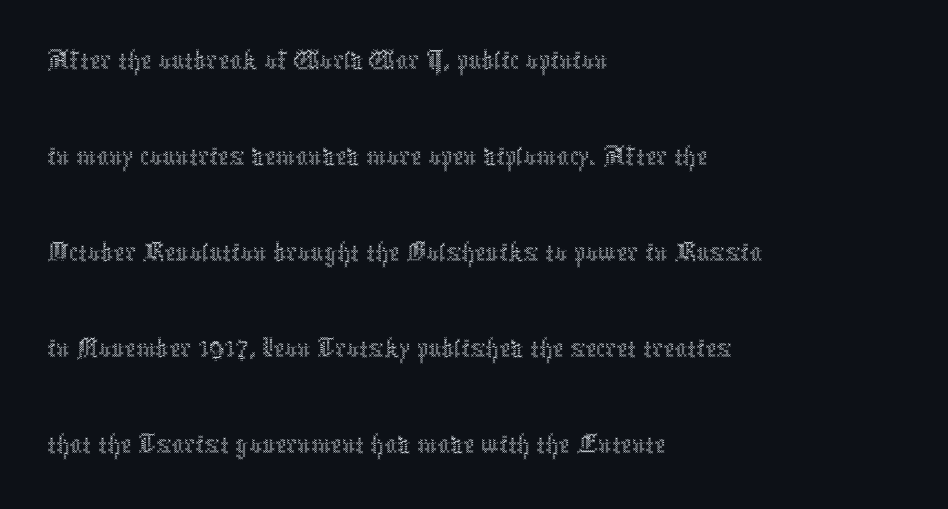
Q: Is the text bold? A: No.
Q: Is the text italic (slanted)? A: No, it is upright.
Q: Is the text underlined? A: No.
Q: How is the paragraph aligned? A: Left-aligned.
Q: Is the spacing between letters normal or unusually wide? A: Normal.
Q: Is the spacing between lines tight, normal or loose? A: Normal.
Q: Width (condensed, normal, or wide)? A: Condensed.
Q: x-height? A: Medium.
Q: Monospaced? A: No.
